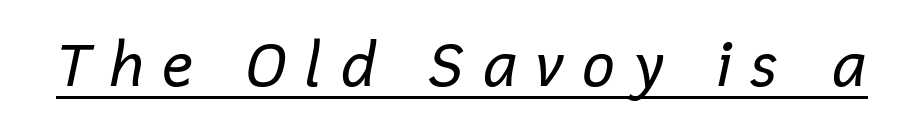
The image shows 60 px regular-weight type, italic (leaning right); set unusually wide letter spacing (+0.27 em), underlined; low stroke contrast and a medium x-height.
